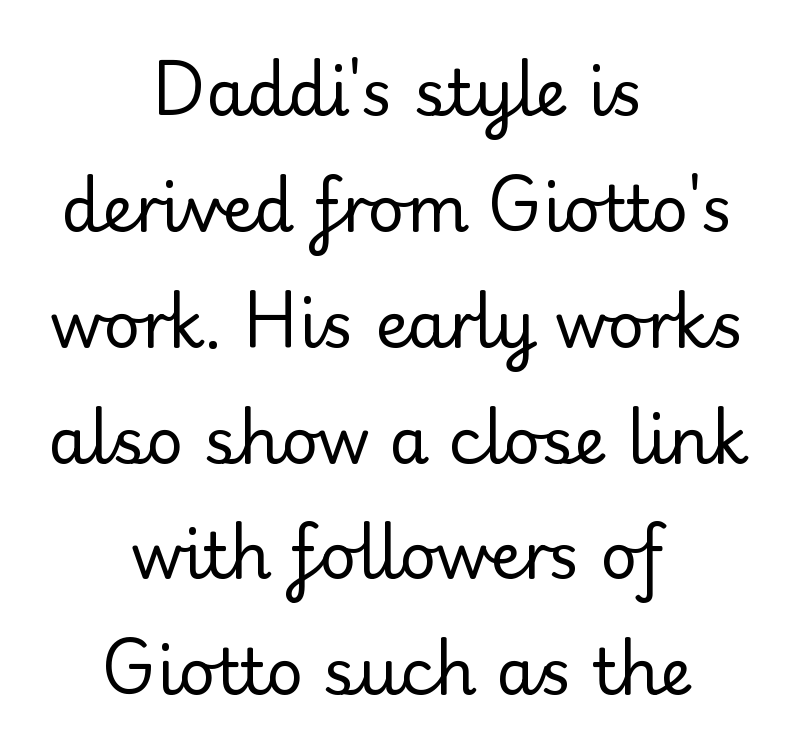
Q: Is the text bold? A: No.
Q: Is the text italic (slanted)? A: No, it is upright.
Q: Is the typeface a serif or a sans-serif typeface? A: Serif.
Q: Is the text underlined? A: No.
Q: How is the paragraph aligned? A: Centered.
Q: Is the spacing between letters normal or unusually wide? A: Normal.
Q: Width (condensed, normal, or wide)? A: Normal.
Q: Stroke contrast? A: Low.
Q: x-height? A: Small.
Q: Monospaced? A: No.
